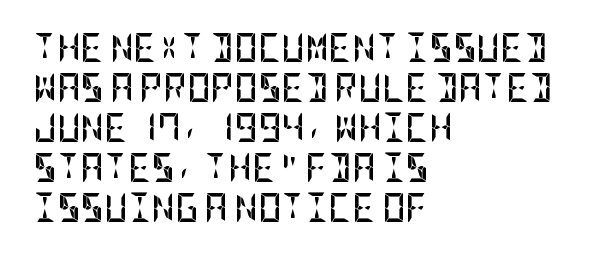
Q: Is the text bold? A: Yes.
Q: Is the text italic (slanted)? A: No, it is upright.
Q: Is the typeface a serif or a sans-serif typeface? A: Sans-serif.
Q: Is the text underlined? A: No.
Q: How is the paragraph aligned? A: Left-aligned.
Q: Is the spacing between letters normal or unusually wide? A: Normal.
Q: Is the spacing between lines tight, normal or loose? A: Normal.
Q: Width (condensed, normal, or wide)? A: Condensed.
Q: Stroke contrast? A: Low.
Q: x-height? A: Large.
